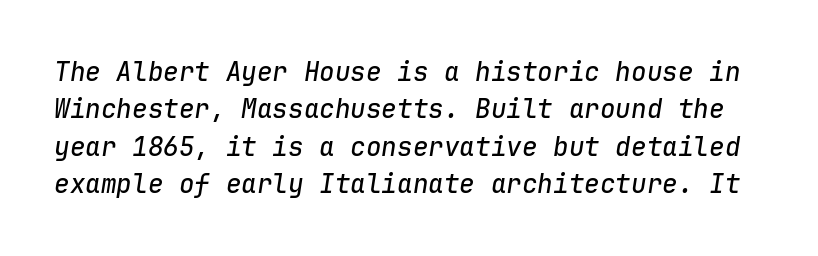
How would I describe the line gaps? Plain and ordinary. A bare baseline throughout the passage. Compared with typical body copy, the letter spacing here is the same. In terms of posture, this sample is oblique.
